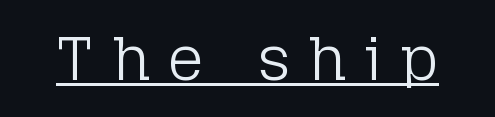
Rendered with straight, roman letterforms. Students, observe the line beneath the letters — that is underlining. Note the varied advance widths — an 'i' is clearly narrower than an 'm'. Does extra space separate the letters? Yes, quite a lot of it. The face looks like a standard text weight, possibly lighter.
